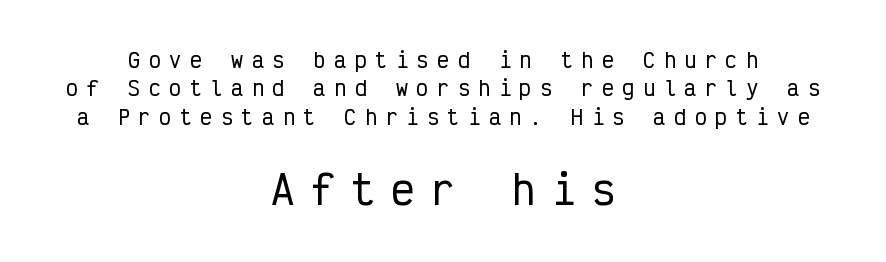
Here the glyphs are tracked loosely, breaking word shapes into spaced letters. Does the lettering tilt? It doesn't — this is upright. These lines are rendered in a fixed-pitch font. Compare the two chunks: the lower has the greater cap height.
